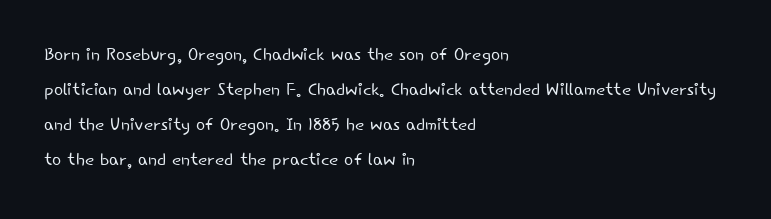
No word sits above an underline. This is the regular roman posture of the typeface. The lines in this sample share a left origin and differ only in where they stop. Successive baselines arrive at the customary interval.
